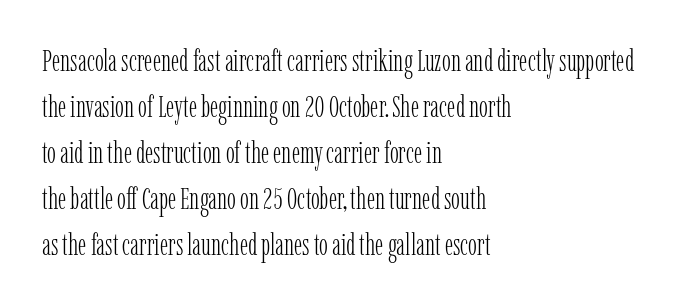
Q: Is the text bold? A: No.
Q: Is the text italic (slanted)? A: No, it is upright.
Q: Is the typeface a serif or a sans-serif typeface? A: Serif.
Q: Is the text underlined? A: No.
Q: How is the paragraph aligned? A: Left-aligned.
Q: Is the spacing between letters normal or unusually wide? A: Normal.
Q: Is the spacing between lines tight, normal or loose? A: Normal.
Q: Width (condensed, normal, or wide)? A: Condensed.
Q: Stroke contrast? A: Low.
Q: x-height? A: Medium.
Q: Monospaced? A: No.
